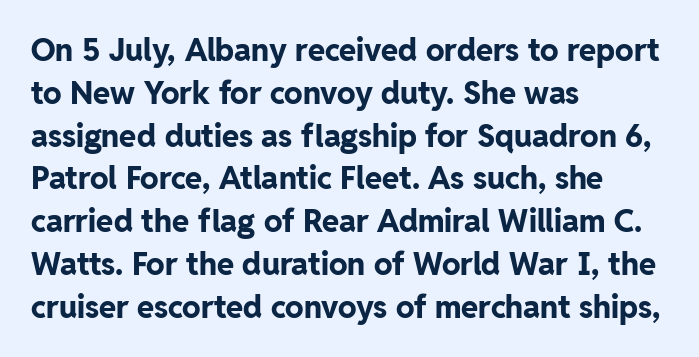
Q: Is the text bold? A: Yes.
Q: Is the text italic (slanted)? A: No, it is upright.
Q: Is the typeface a serif or a sans-serif typeface? A: Sans-serif.
Q: Is the text underlined? A: No.
Q: How is the paragraph aligned? A: Left-aligned.
Q: Is the spacing between letters normal or unusually wide? A: Normal.
Q: Is the spacing between lines tight, normal or loose? A: Normal.
Q: Width (condensed, normal, or wide)? A: Normal.
Q: Stroke contrast? A: Low.
Q: x-height? A: Medium.
Q: Monospaced? A: No.
